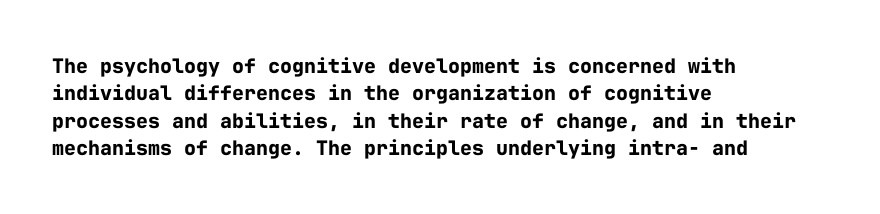
Here the glyphs are tracked normally, forming tight word shapes. The lettering stays uniformly vertical, giving the passage a roman look. The strokes are fattened all the way to bold. This sample keeps an unexceptional amount of space between lines. Underline: absent.
